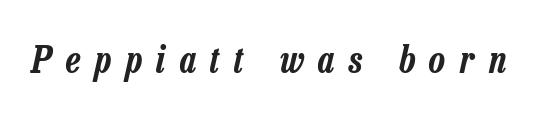
The image shows 37 px condensed type, italic (leaning right); set unusually wide letter spacing (+0.39 em), not underlined; low stroke contrast and a medium x-height.
